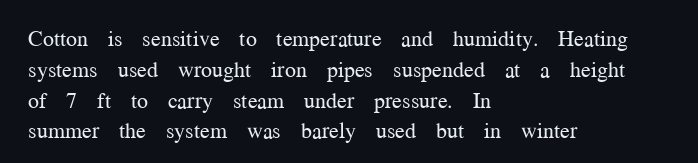
The image shows 22 px text type, upright; set left-aligned, normal line spacing (1.4x), normal letter spacing, not underlined.
